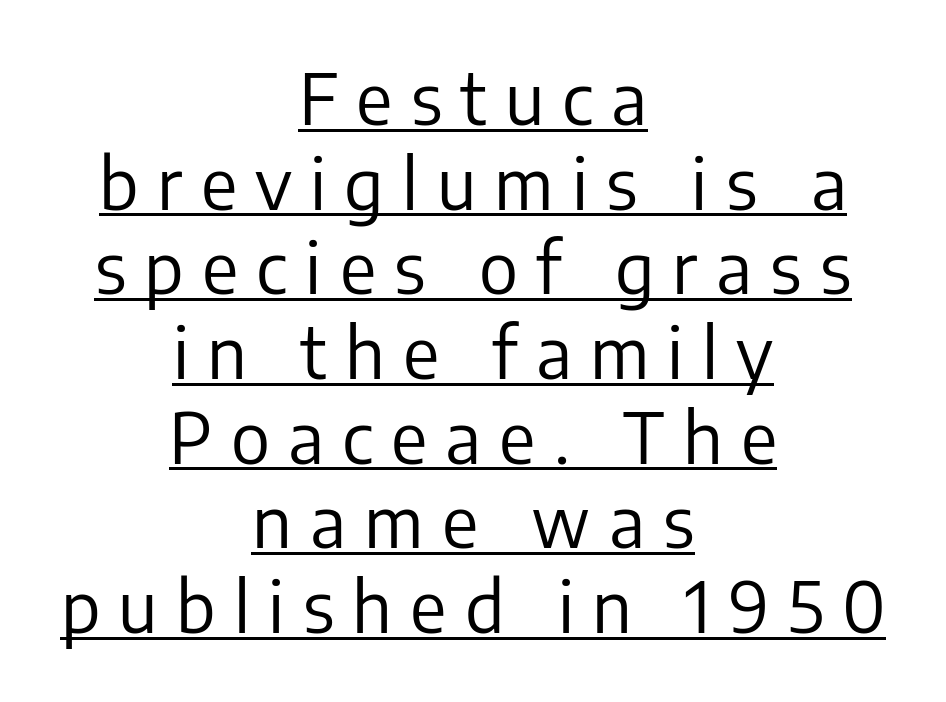
The image shows 70 px regular-weight sans-serif type, upright; set centered, line spacing 1.21x, unusually wide letter spacing (+0.26 em), underlined; low stroke contrast and a medium x-height.
